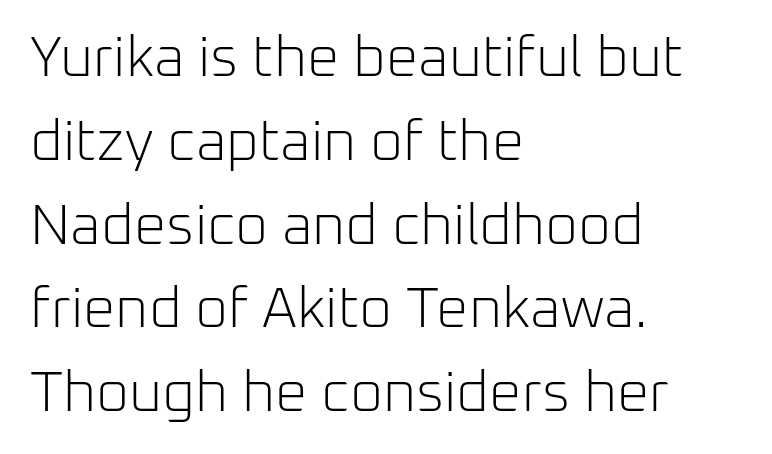
The image shows 57 px light sans-serif type, upright; set left-aligned, normal line spacing (1.47x), normal letter spacing, not underlined; low stroke contrast and a medium x-height.
